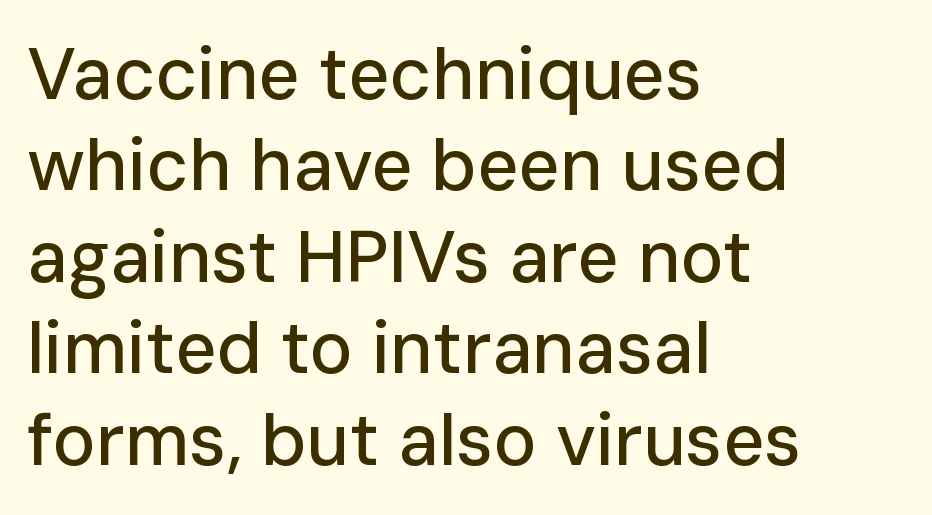
{"serif": "no", "italic": "no", "width": "normal", "stroke_contrast": "low", "x_height": "medium", "monospaced": "no", "underline": "no", "align": "left", "line_spacing": "normal", "line_spacing_ratio": 1.27, "letter_spacing": "normal", "letter_spacing_em": 0.0, "glyph_px": 72}
